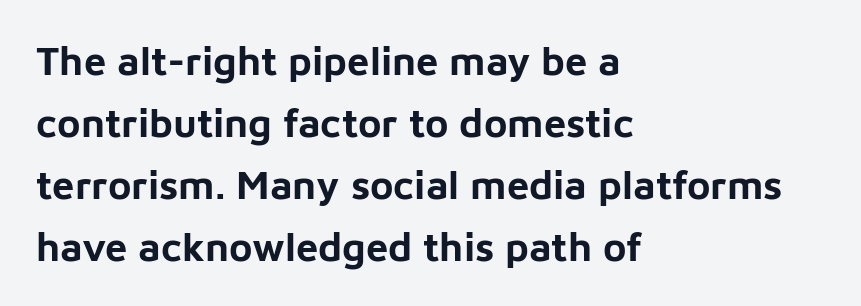
Q: Is the text bold? A: Yes.
Q: Is the text italic (slanted)? A: No, it is upright.
Q: Is the typeface a serif or a sans-serif typeface? A: Sans-serif.
Q: Is the text underlined? A: No.
Q: How is the paragraph aligned? A: Left-aligned.
Q: Is the spacing between letters normal or unusually wide? A: Normal.
Q: Is the spacing between lines tight, normal or loose? A: Normal.
Q: Width (condensed, normal, or wide)? A: Normal.
Q: Stroke contrast? A: Low.
Q: x-height? A: Medium.
Q: Monospaced? A: No.
